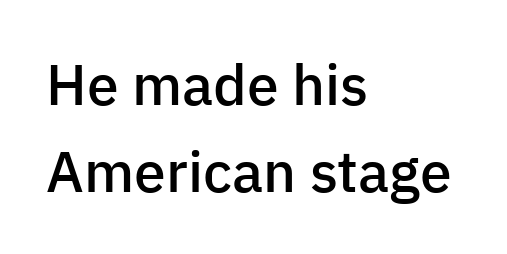
Caption: standard tracking, unaltered. Words float on clear page, feet unadorned. The passage shown is semibold, sitting just below true bold. Posture: vertical. Compared with typical paragraphs, the rows here are spaced about the same.
